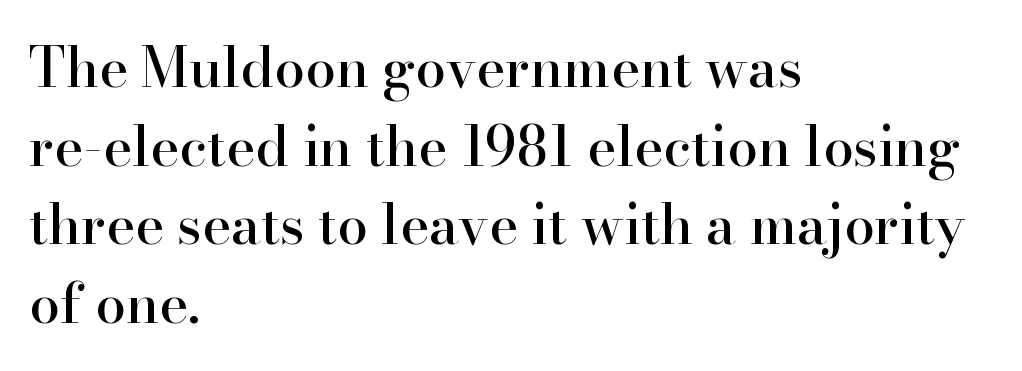
{"serif": "yes", "italic": "no", "width": "normal", "stroke_contrast": "high", "x_height": "small", "monospaced": "no", "underline": "no", "align": "left", "line_spacing": "normal", "line_spacing_ratio": 1.43, "letter_spacing": "normal", "letter_spacing_em": 0.0, "glyph_px": 55}
